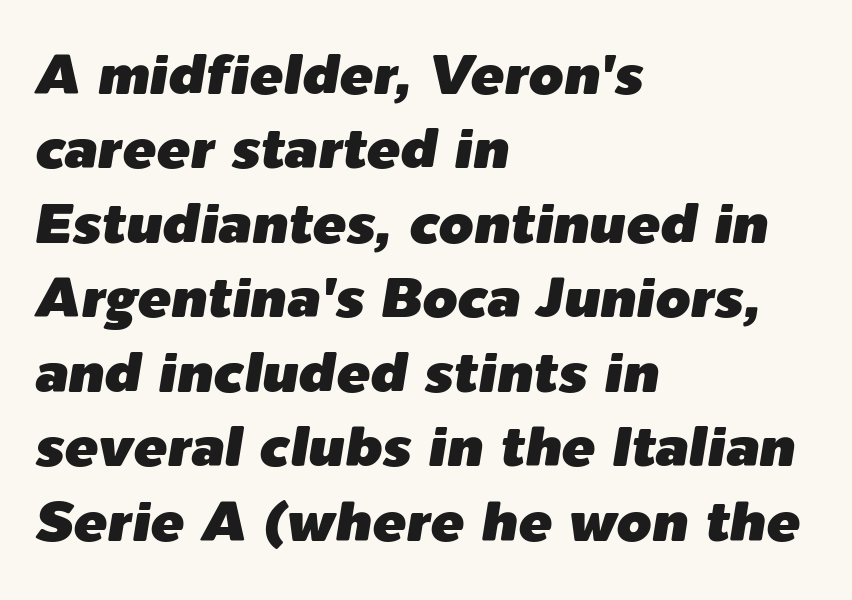
The image shows 56 px text type, italic (leaning right); set left-aligned, normal line spacing (1.33x), normal letter spacing, not underlined; low stroke contrast and a medium x-height.
